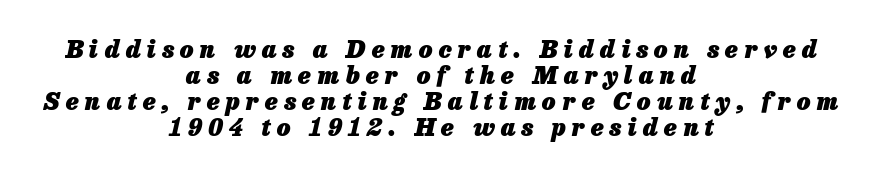
Q: Is the text bold? A: Yes.
Q: Is the text italic (slanted)? A: Yes, it leans right by about 13 degrees.
Q: Is the text underlined? A: No.
Q: How is the paragraph aligned? A: Centered.
Q: Is the spacing between letters normal or unusually wide? A: Unusually wide.
Q: Is the spacing between lines tight, normal or loose? A: Tight.
